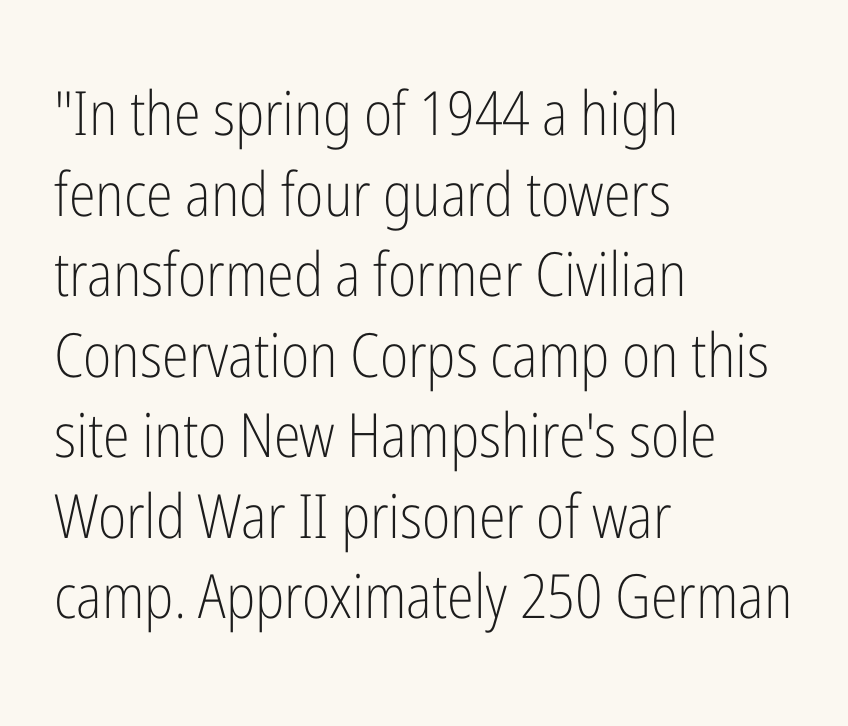
Q: Is the text bold? A: No.
Q: Is the text italic (slanted)? A: No, it is upright.
Q: Is the typeface a serif or a sans-serif typeface? A: Sans-serif.
Q: Is the text underlined? A: No.
Q: How is the paragraph aligned? A: Left-aligned.
Q: Is the spacing between letters normal or unusually wide? A: Normal.
Q: Is the spacing between lines tight, normal or loose? A: Normal.
Q: Width (condensed, normal, or wide)? A: Condensed.
Q: Stroke contrast? A: Low.
Q: x-height? A: Medium.
Q: Monospaced? A: No.
